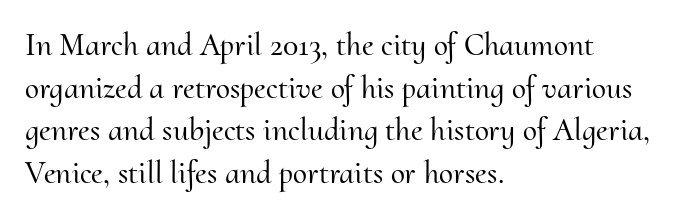
{"serif": "yes", "italic": "no", "width": "normal", "stroke_contrast": "medium", "x_height": "small", "monospaced": "no", "underline": "no", "align": "left", "line_spacing": "normal", "line_spacing_ratio": 1.33, "letter_spacing": "normal", "letter_spacing_em": 0.0, "glyph_px": 32}
